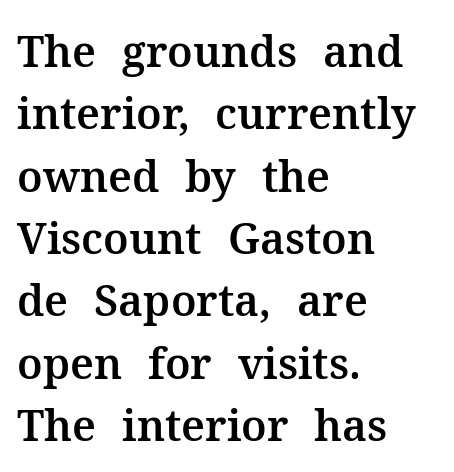
Q: Is the text italic (slanted)? A: No, it is upright.
Q: Is the typeface a serif or a sans-serif typeface? A: Serif.
Q: Is the text underlined? A: No.
Q: How is the paragraph aligned? A: Left-aligned.
Q: Is the spacing between letters normal or unusually wide? A: Normal.
Q: Is the spacing between lines tight, normal or loose? A: Normal.
Q: Width (condensed, normal, or wide)? A: Normal.
Q: Stroke contrast? A: Medium.
Q: x-height? A: Medium.
Q: Monospaced? A: No.
